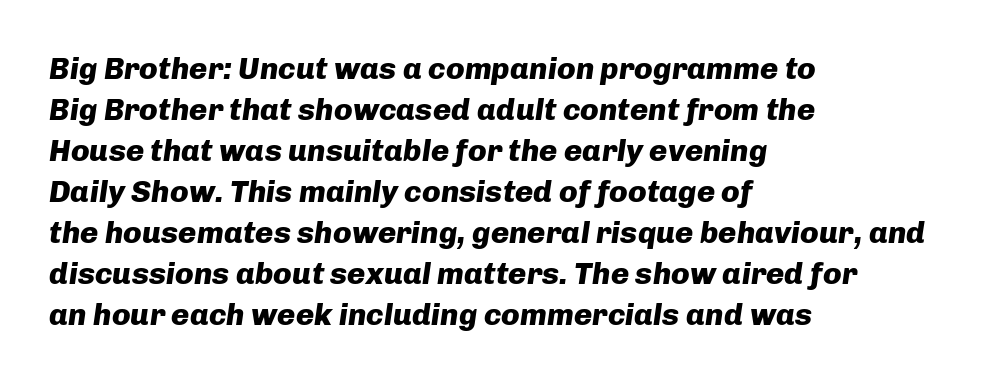
The image shows 31 px heavy type, italic (leaning right); set left-aligned, normal line spacing (1.32x), normal letter spacing, not underlined; low stroke contrast and a medium x-height.
